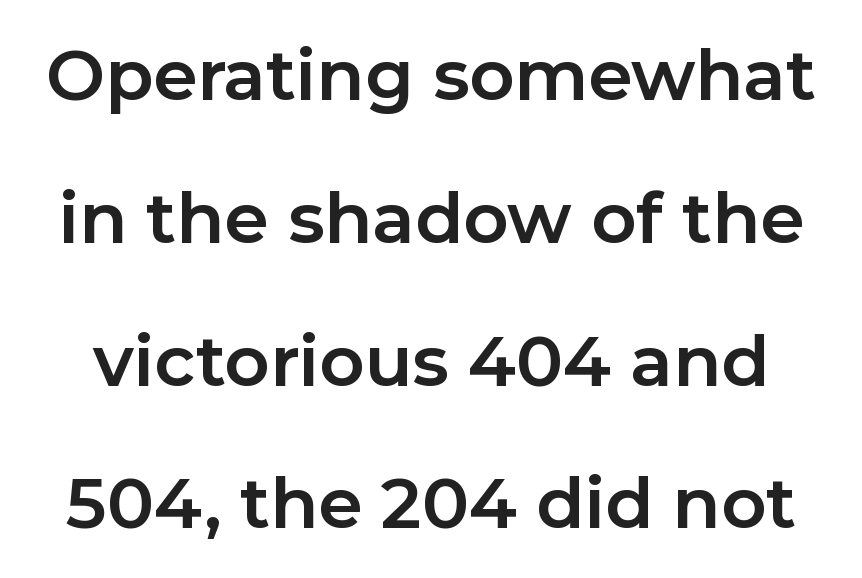
In terms of letterspacing, this is plain default setting. Note: no serifs on the glyphs. Ascenders rise straight up at ninety degrees. The area under the type is left untouched.
